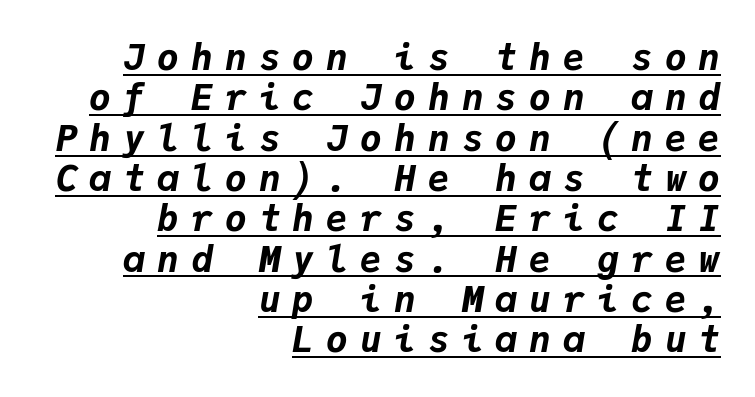
Caption: lettering with a line underneath. The characters look thick and weighty, a clear bold. Vertically, the passage feels compressed, each row crowding the next. Glyph-to-glyph distance is far greater than everyday printed text. The rendering uses typewriter-style spacing with identical character cells.
